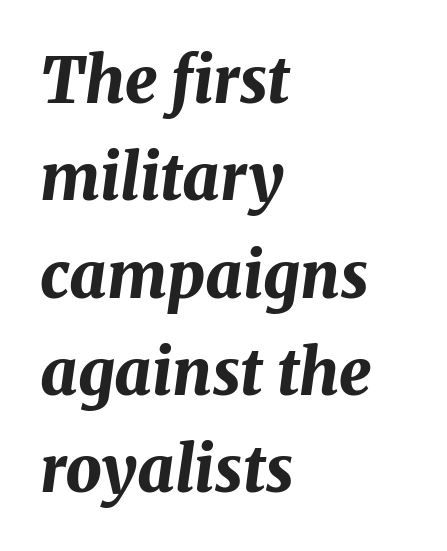
Q: Is the text bold? A: Yes.
Q: Is the text italic (slanted)? A: Yes, it leans right by about 8 degrees.
Q: Is the text underlined? A: No.
Q: How is the paragraph aligned? A: Left-aligned.
Q: Is the spacing between letters normal or unusually wide? A: Normal.
Q: Is the spacing between lines tight, normal or loose? A: Normal.
Q: Width (condensed, normal, or wide)? A: Normal.
Q: Stroke contrast? A: Medium.
Q: x-height? A: Medium.
Q: Monospaced? A: No.
